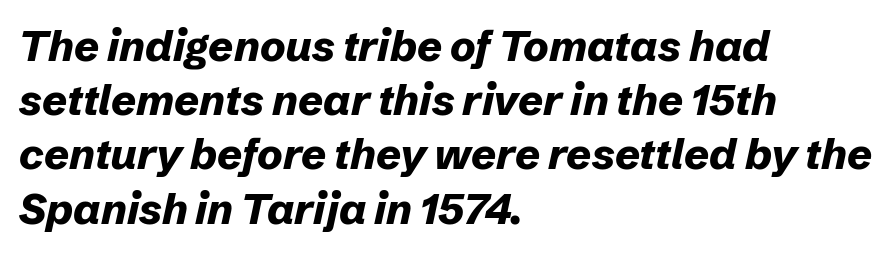
{"italic": "yes", "lean": "right", "slant_degrees": 12, "bold": "yes", "weight": "bold", "width": "normal", "stroke_contrast": "low", "x_height": "medium", "monospaced": "no", "underline": "no", "align": "left", "line_spacing": "normal", "line_spacing_ratio": 1.26, "letter_spacing": "normal", "letter_spacing_em": 0.0, "glyph_px": 43}
